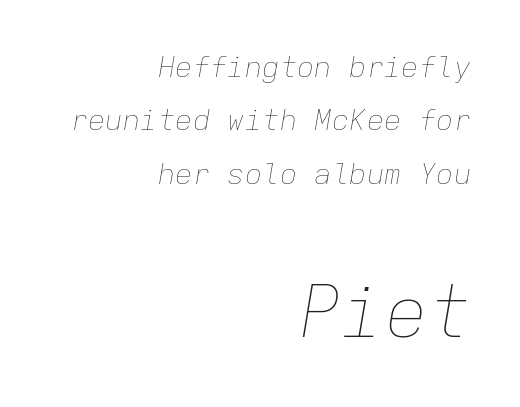
{"italic": "yes", "lean": "right", "slant_degrees": 9, "bold": "no", "weight": "thin", "width": "normal", "stroke_contrast": "low", "x_height": "medium", "monospaced": "yes", "underline": "no", "align": "right", "line_spacing_ratio": 1.84, "letter_spacing": "normal", "letter_spacing_em": 0.0, "larger_block": "second", "size_ratio": 2.48, "glyph_px": 72}
